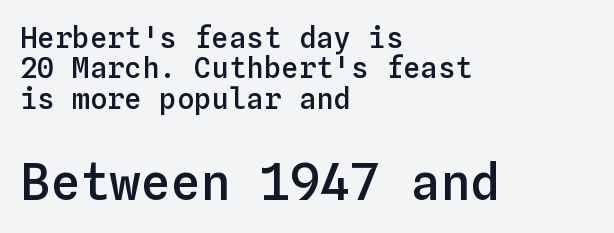
{"italic": "no", "bold": "semi", "weight": "semibold", "width": "normal", "stroke_contrast": "low", "x_height": "medium", "monospaced": "yes", "underline": "no", "align": "left", "line_spacing": "tight", "line_spacing_ratio": 1.05, "letter_spacing": "normal", "letter_spacing_em": 0.0, "larger_block": "second", "size_ratio": 1.72, "glyph_px": 50}
